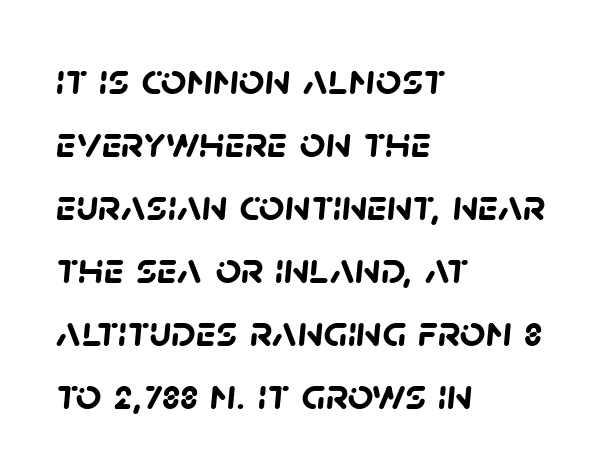
The image shows 45 px semibold sans-serif type; set left-aligned, normal line spacing (1.4x), normal letter spacing, not underlined; low stroke contrast and a large x-height.
